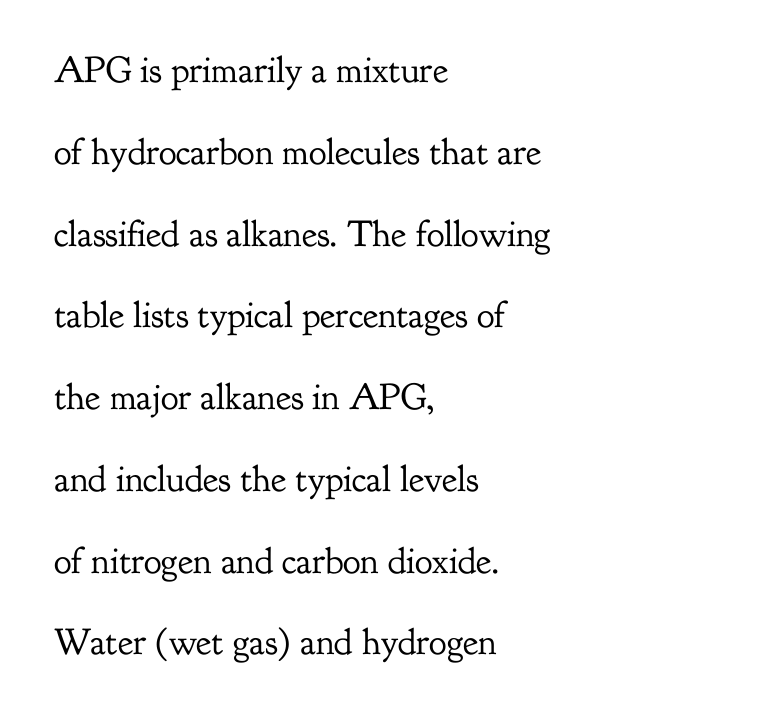
{"serif": "yes", "italic": "no", "bold": "no", "weight": "regular", "width": "normal", "stroke_contrast": "low", "x_height": "small", "monospaced": "no", "underline": "no", "align": "left", "line_spacing": "loose", "line_spacing_ratio": 2.21, "letter_spacing": "normal", "letter_spacing_em": 0.0, "glyph_px": 37}
